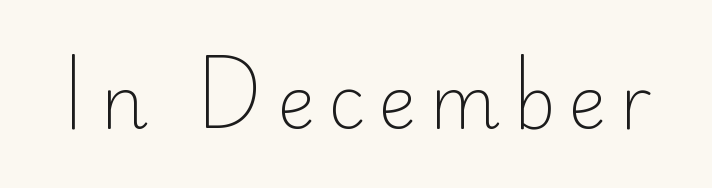
{"serif": "no", "italic": "no", "bold": "no", "weight": "light", "width": "normal", "stroke_contrast": "low", "x_height": "small", "monospaced": "no", "underline": "no", "glyph_px": 73}
